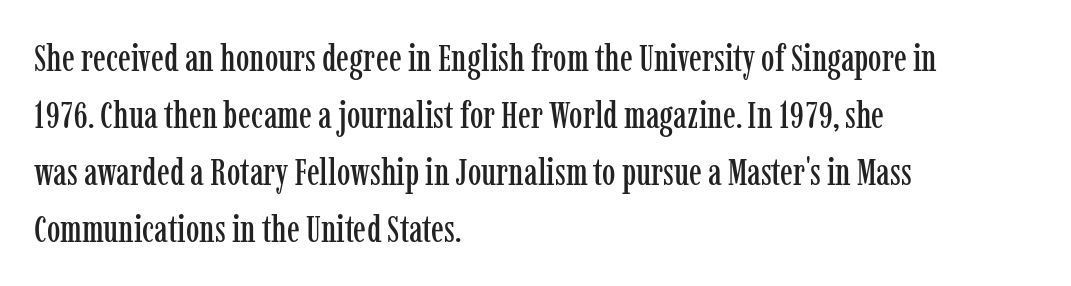
The image shows 38 px condensed serif type, upright; set left-aligned, normal line spacing (1.5x), normal letter spacing, not underlined; low stroke contrast and a medium x-height.
